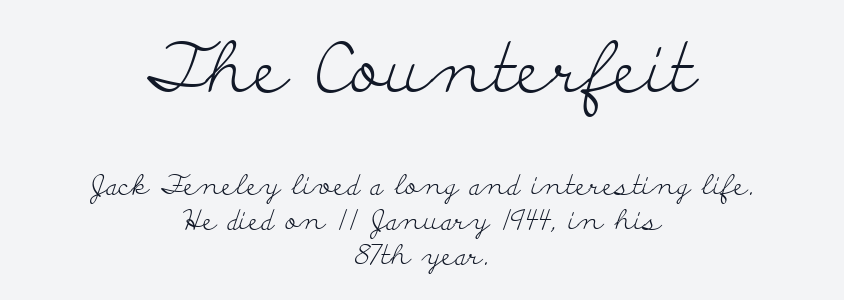
The image shows 70 px light, wide serif type; set centered, normal line spacing (1.25x), normal letter spacing, not underlined; the first (top) block is 2.5x larger; low stroke contrast and a small x-height.
